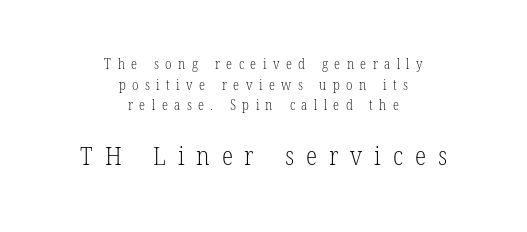
Q: Is the text bold? A: No.
Q: Is the text italic (slanted)? A: No, it is upright.
Q: Is the text underlined? A: No.
Q: How is the paragraph aligned? A: Centered.
Q: Is the spacing between letters normal or unusually wide? A: Unusually wide.
Q: Is the spacing between lines tight, normal or loose? A: Normal.
Q: Which block of text is set in a larger size, the first (top) or the second (bottom)? A: The second (bottom) one.
